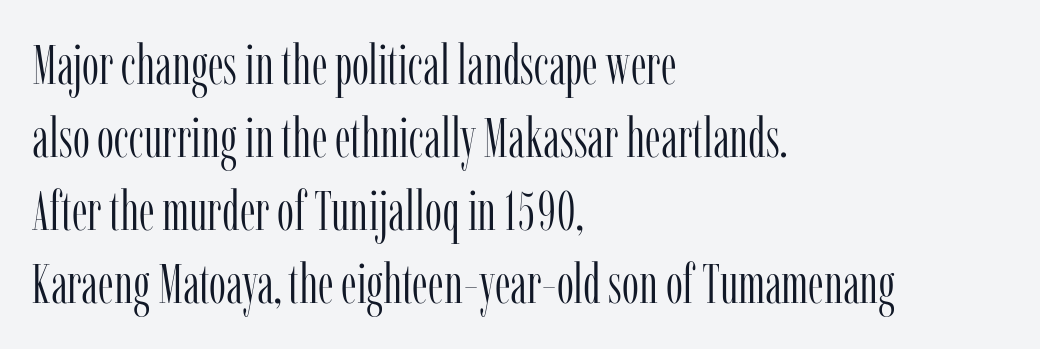
The image shows 54 px light, condensed serif type, upright; set left-aligned, normal line spacing (1.35x), normal letter spacing, not underlined; low stroke contrast and a medium x-height.
